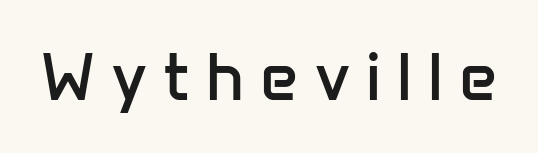
The image shows 67 px regular-weight sans-serif type, upright; set unusually wide letter spacing (+0.24 em), not underlined; low stroke contrast and a medium x-height.
